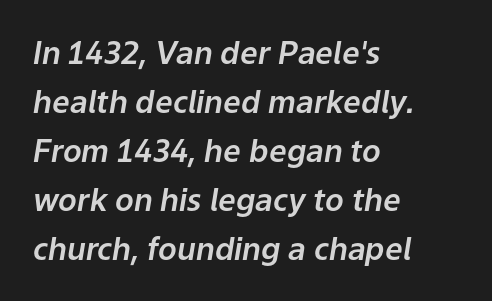
Q: Is the text italic (slanted)? A: Yes, it leans right by about 9 degrees.
Q: Is the text underlined? A: No.
Q: How is the paragraph aligned? A: Left-aligned.
Q: Is the spacing between letters normal or unusually wide? A: Normal.
Q: Is the spacing between lines tight, normal or loose? A: Normal.
Q: Width (condensed, normal, or wide)? A: Normal.
Q: Stroke contrast? A: Low.
Q: x-height? A: Medium.
Q: Monospaced? A: No.
